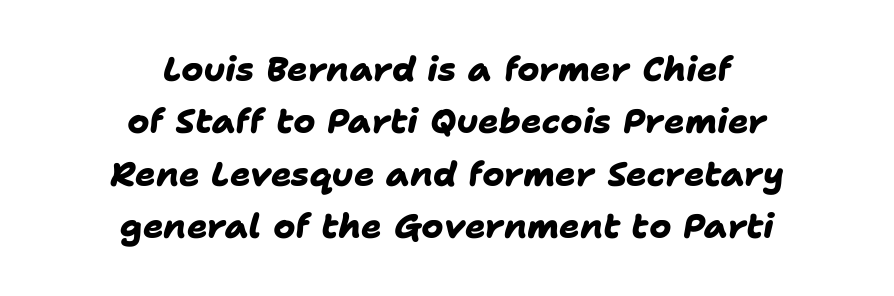
{"serif": "no", "bold": "yes", "weight": "heavy", "width": "normal", "stroke_contrast": "low", "x_height": "medium", "monospaced": "no", "underline": "no", "align": "center", "line_spacing": "normal", "line_spacing_ratio": 1.54, "letter_spacing": "normal", "letter_spacing_em": 0.0, "glyph_px": 34}
